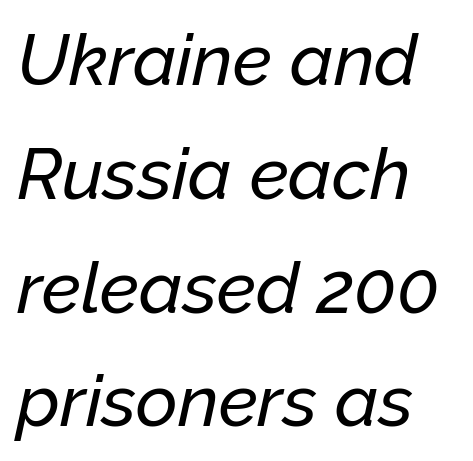
The image shows 72 px text type, italic (leaning right); set left-aligned, normal line spacing (1.58x), normal letter spacing, not underlined; low stroke contrast and a medium x-height.
